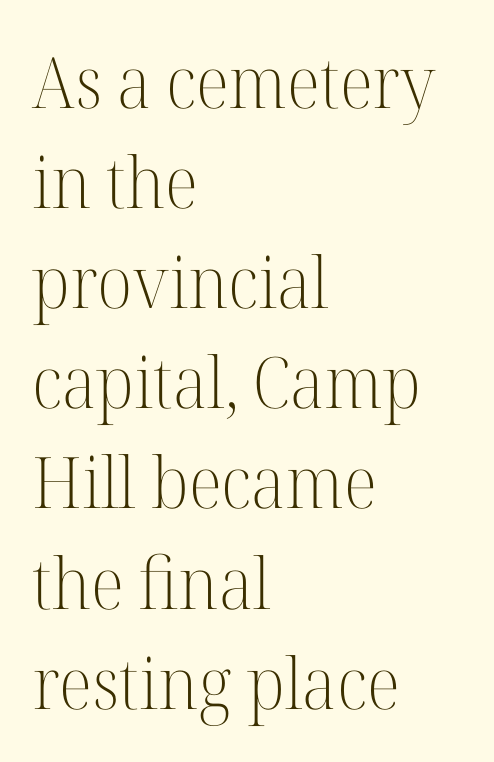
Q: Is the text bold? A: No.
Q: Is the text italic (slanted)? A: No, it is upright.
Q: Is the typeface a serif or a sans-serif typeface? A: Serif.
Q: Is the text underlined? A: No.
Q: How is the paragraph aligned? A: Left-aligned.
Q: Is the spacing between letters normal or unusually wide? A: Normal.
Q: Is the spacing between lines tight, normal or loose? A: Normal.
Q: Width (condensed, normal, or wide)? A: Normal.
Q: Stroke contrast? A: High.
Q: x-height? A: Medium.
Q: Monospaced? A: No.
